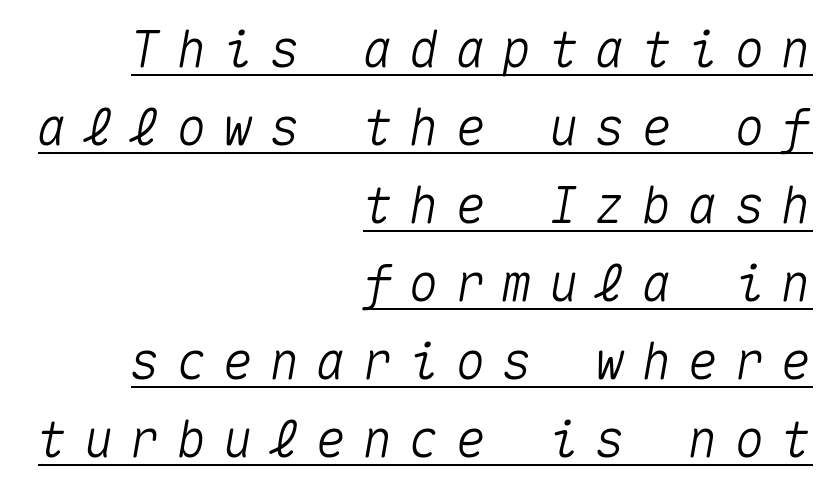
Q: Is the text italic (slanted)? A: Yes, it leans right by about 10 degrees.
Q: Is the text underlined? A: Yes.
Q: How is the paragraph aligned? A: Right-aligned.
Q: Is the spacing between letters normal or unusually wide? A: Unusually wide.
Q: Is the spacing between lines tight, normal or loose? A: Normal.
Q: Width (condensed, normal, or wide)? A: Normal.
Q: Stroke contrast? A: Medium.
Q: x-height? A: Medium.
Q: Monospaced? A: Yes.
